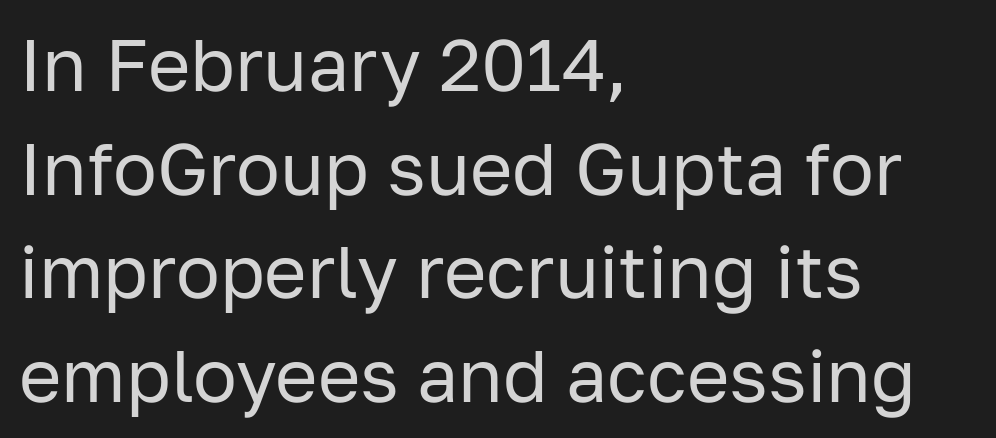
The image shows 73 px regular-weight sans-serif type, upright; set left-aligned, normal line spacing (1.42x), normal letter spacing, not underlined; low stroke contrast and a medium x-height.
